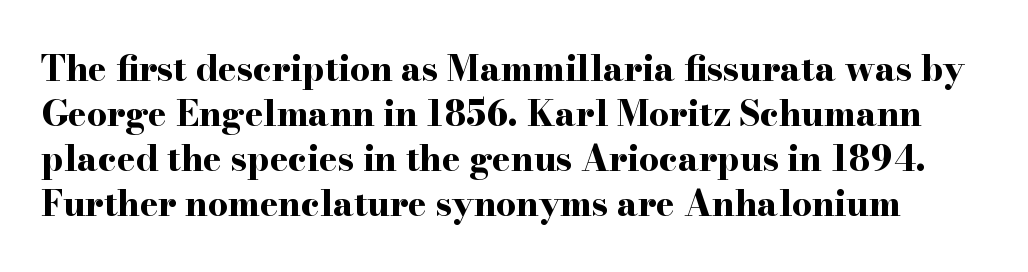
{"serif": "yes", "italic": "no", "bold": "yes", "weight": "bold", "width": "wide", "stroke_contrast": "high", "x_height": "small", "monospaced": "no", "underline": "no", "line_spacing": "normal", "line_spacing_ratio": 1.29, "letter_spacing": "normal", "letter_spacing_em": 0.0, "glyph_px": 35}
